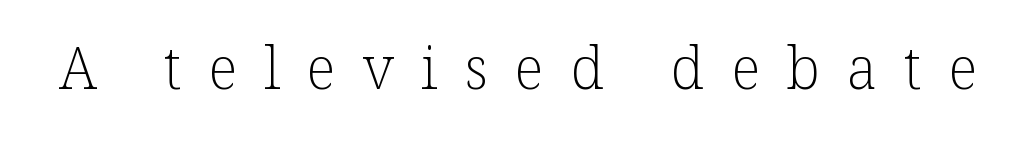
The image shows 58 px light serif type, upright; set unusually wide letter spacing (+0.46 em), not underlined; low stroke contrast and a medium x-height.
